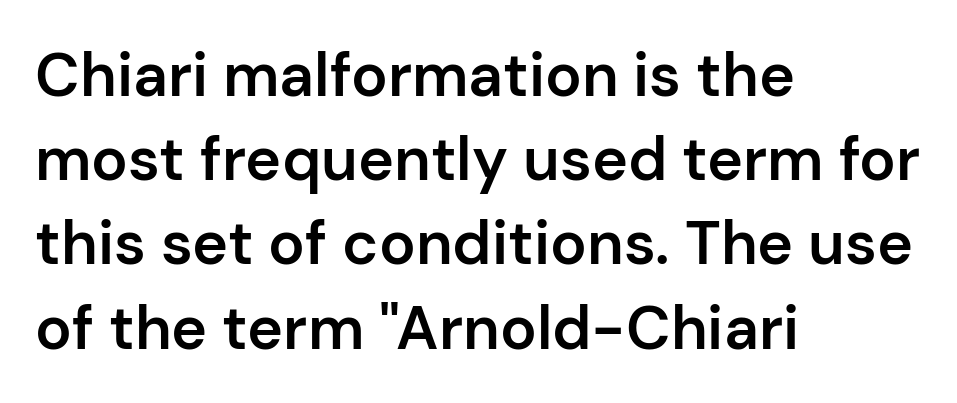
Q: Is the text bold? A: Semi-bold.
Q: Is the text italic (slanted)? A: No, it is upright.
Q: Is the typeface a serif or a sans-serif typeface? A: Sans-serif.
Q: Is the text underlined? A: No.
Q: How is the paragraph aligned? A: Left-aligned.
Q: Is the spacing between letters normal or unusually wide? A: Normal.
Q: Is the spacing between lines tight, normal or loose? A: Normal.
Q: Width (condensed, normal, or wide)? A: Normal.
Q: Stroke contrast? A: Low.
Q: x-height? A: Medium.
Q: Monospaced? A: No.
